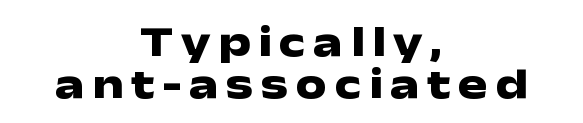
The lettering holds an erect, upright posture throughout. Which margin do the lines hug? Neither — every line sits in the middle. These lines huddle together more closely than default settings would place them. Plain, unruled lines of type. Typographically, this falls in the sans-serif category.
